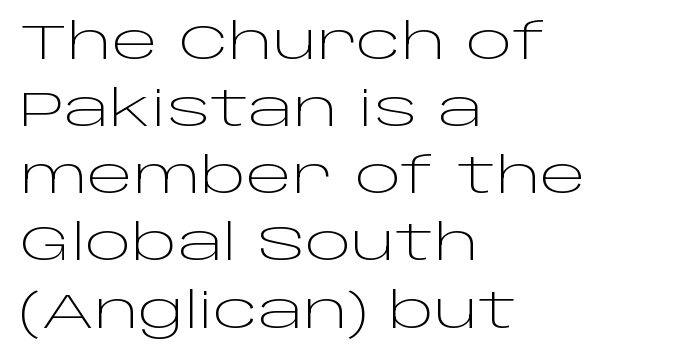
Q: Is the text bold? A: No.
Q: Is the text italic (slanted)? A: No, it is upright.
Q: Is the typeface a serif or a sans-serif typeface? A: Sans-serif.
Q: Is the text underlined? A: No.
Q: How is the paragraph aligned? A: Left-aligned.
Q: Is the spacing between letters normal or unusually wide? A: Normal.
Q: Is the spacing between lines tight, normal or loose? A: Normal.
Q: Width (condensed, normal, or wide)? A: Wide.
Q: Stroke contrast? A: Low.
Q: x-height? A: Large.
Q: Monospaced? A: No.
